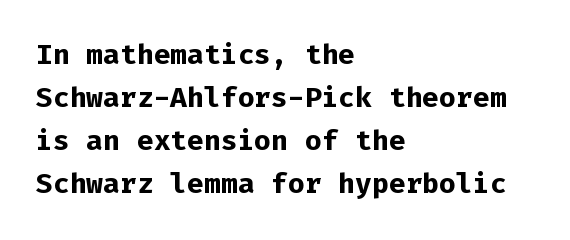
Look at the tracking — it's just the regular setting, nothing added. The line-height multiplier appears to be the usual default. Look at the bottom of the vertical strokes: they stop flat, with no serifs. Notice how thick the strokes are: this is what a full bold looks like.
